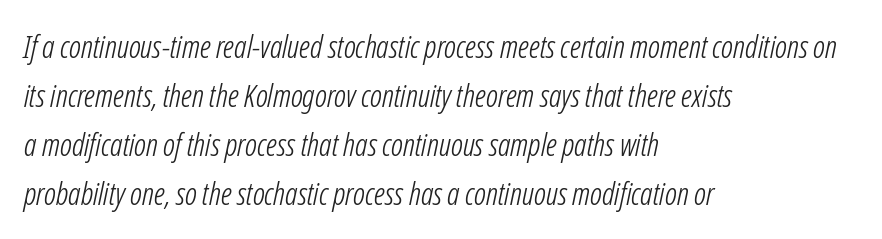
{"italic": "yes", "lean": "right", "slant_degrees": 12, "bold": "no", "weight": "light", "width": "condensed", "stroke_contrast": "low", "x_height": "medium", "monospaced": "no", "underline": "no", "align": "left", "line_spacing": "normal", "line_spacing_ratio": 1.58, "letter_spacing": "normal", "letter_spacing_em": 0.0, "glyph_px": 31}
